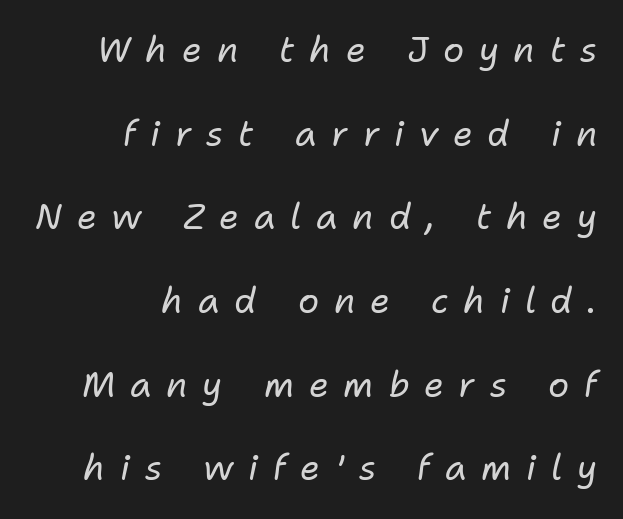
{"italic": "yes", "lean": "right", "slant_degrees": 11, "bold": "no", "weight": "regular", "width": "normal", "stroke_contrast": "low", "x_height": "medium", "monospaced": "no", "underline": "no", "align": "right", "line_spacing": "loose", "line_spacing_ratio": 2.39, "letter_spacing": "wide", "letter_spacing_em": 0.42, "glyph_px": 35}
